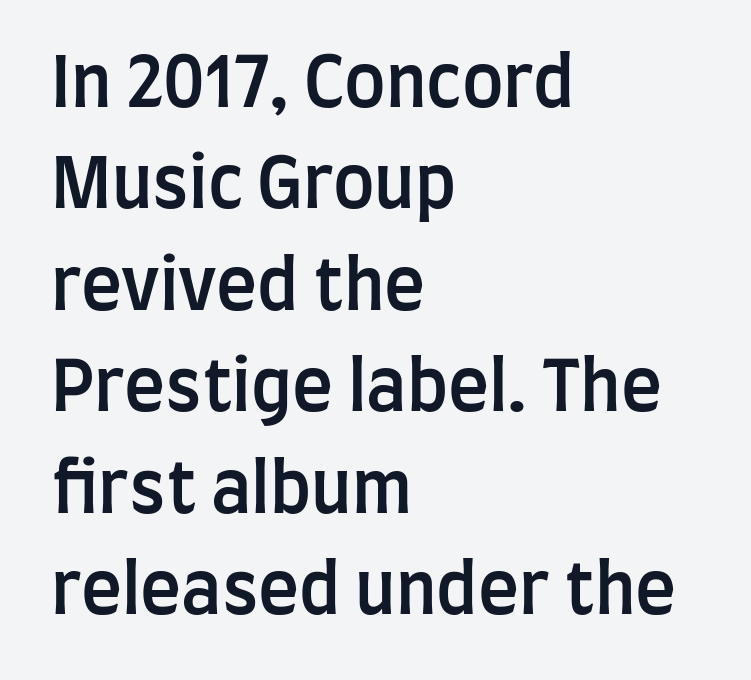
What kind of face is this? One without serifs — a sans. A typesetter would call this proportional, since set widths differ per character. Each new line begins a customary step beneath the previous one. In terms of letterspacing, this is plain default setting. The face used here is a semibold: visibly heavier than regular, lighter than bold.
